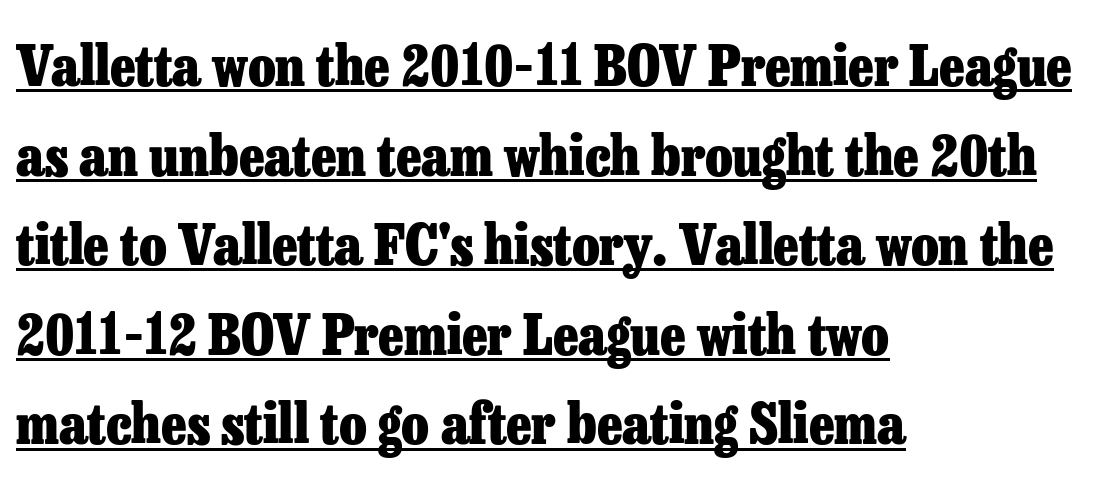
Q: Is the text bold? A: Yes.
Q: Is the text italic (slanted)? A: No, it is upright.
Q: Is the typeface a serif or a sans-serif typeface? A: Serif.
Q: Is the text underlined? A: Yes.
Q: How is the paragraph aligned? A: Left-aligned.
Q: Is the spacing between letters normal or unusually wide? A: Normal.
Q: Is the spacing between lines tight, normal or loose? A: Normal.
Q: Width (condensed, normal, or wide)? A: Normal.
Q: Stroke contrast? A: Low.
Q: x-height? A: Medium.
Q: Monospaced? A: No.
